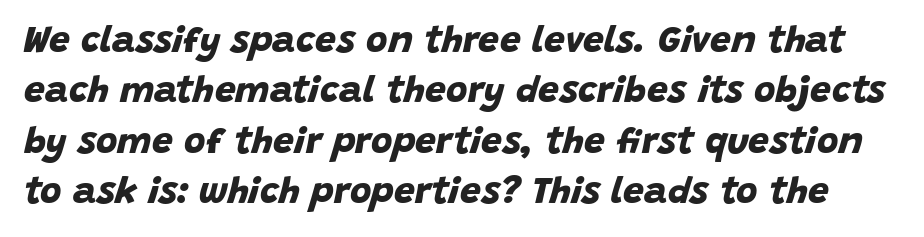
Q: Is the text bold? A: Yes.
Q: Is the typeface a serif or a sans-serif typeface? A: Sans-serif.
Q: Is the text underlined? A: No.
Q: Is the spacing between letters normal or unusually wide? A: Normal.
Q: Is the spacing between lines tight, normal or loose? A: Normal.
Q: Width (condensed, normal, or wide)? A: Normal.
Q: Stroke contrast? A: Low.
Q: x-height? A: Large.
Q: Monospaced? A: No.
